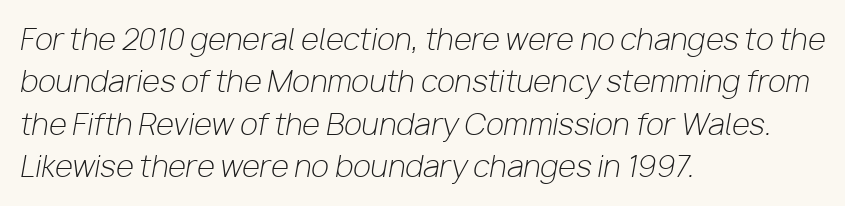
{"italic": "yes", "lean": "right", "slant_degrees": 10, "bold": "no", "weight": "light", "width": "normal", "stroke_contrast": "low", "x_height": "medium", "monospaced": "no", "underline": "no", "align": "left", "line_spacing": "normal", "line_spacing_ratio": 1.46, "letter_spacing": "normal", "letter_spacing_em": 0.0, "glyph_px": 29}
